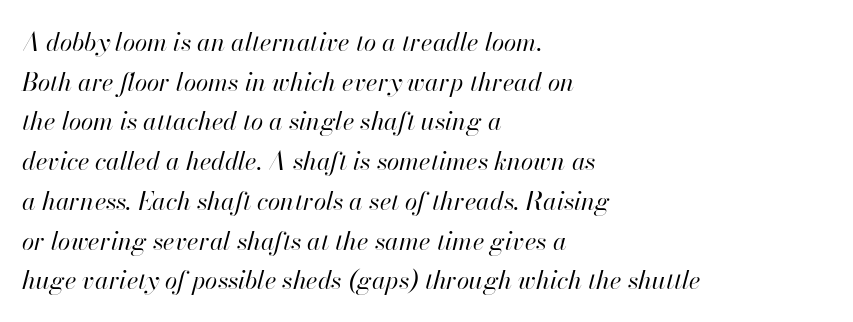
Leading matches the norm, producing a regular column. Honestly, there is no underline to notice here at all. A student would call this left alignment; a typographer would say flush left, rag right. The lettering tilts uniformly, giving the passage an italic look.
